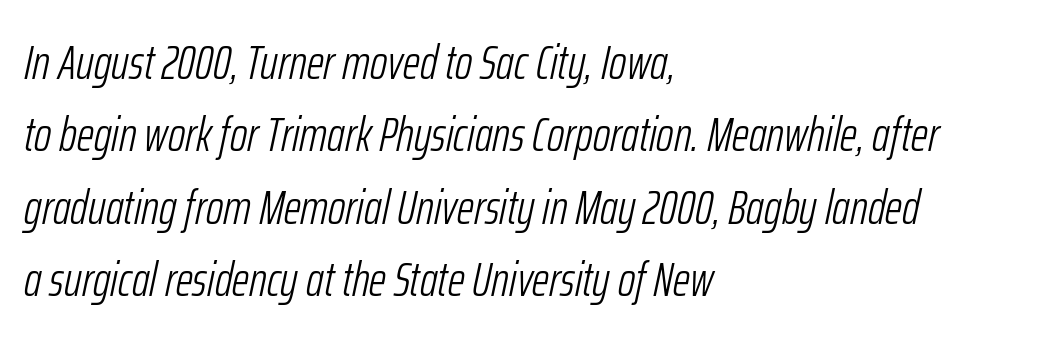
{"italic": "yes", "lean": "right", "slant_degrees": 12, "bold": "no", "weight": "light", "width": "condensed", "stroke_contrast": "low", "x_height": "medium", "monospaced": "no", "underline": "no", "align": "left", "line_spacing": "normal", "line_spacing_ratio": 1.51, "letter_spacing": "normal", "letter_spacing_em": 0.0, "glyph_px": 48}
